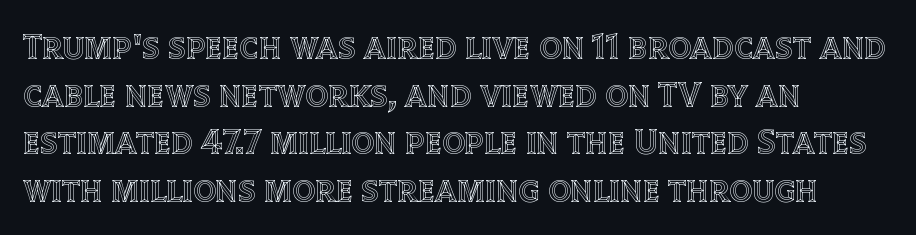
Spacing verdict: proportional, widths tailored to each character. The type is set solid horizontally, with unmodified tracking. A typesetter would call this leading conventional body-copy spacing. Caption: multi-line text, flush left, ragged right. Designer's note — italics off, roman on. The gap between lines stays unmarked.
